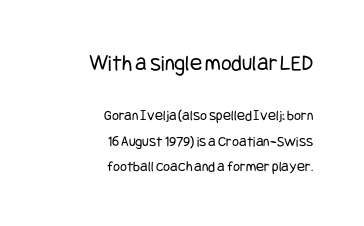
Leading matches the norm, producing a regular column. Characters remain perfectly vertical along every line. The baseline area is clear. The block sitting higher on the canvas is the one with enlarged characters.
